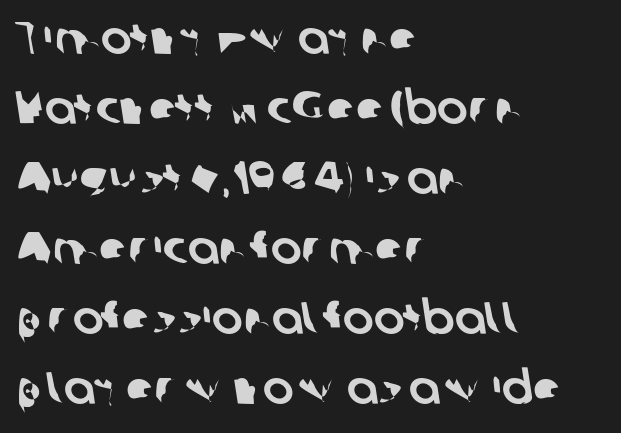
{"serif": "no", "width": "normal", "stroke_contrast": "low", "x_height": "medium", "monospaced": "no", "underline": "no", "align": "left", "line_spacing": "normal", "line_spacing_ratio": 1.52, "letter_spacing": "normal", "letter_spacing_em": 0.0, "glyph_px": 46}
